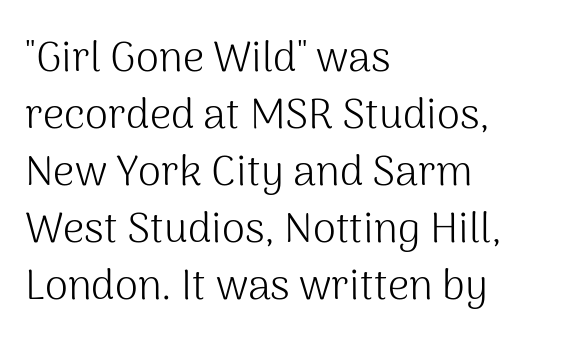
Do the characters align in a grid? No, the font is proportional. Stroke thickness stays within the range of a standard reading face or lighter. I'd call this a sans setting — the letters go barefoot. Compared with typical body copy, the letter spacing here is the same. Do the letters lean? They stand straight.
